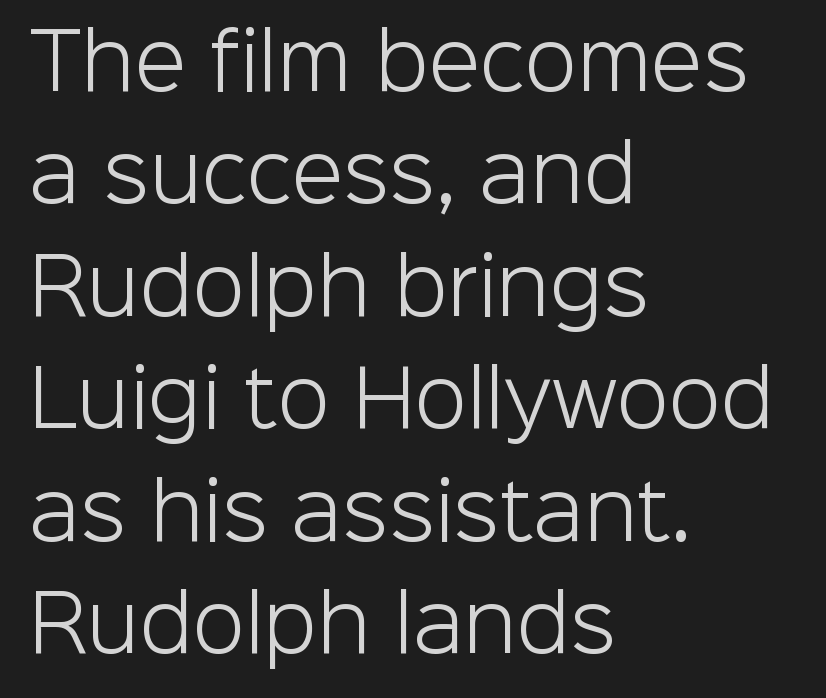
The image shows 76 px light sans-serif type, upright; set left-aligned, normal line spacing (1.48x), normal letter spacing, not underlined; low stroke contrast and a medium x-height.
